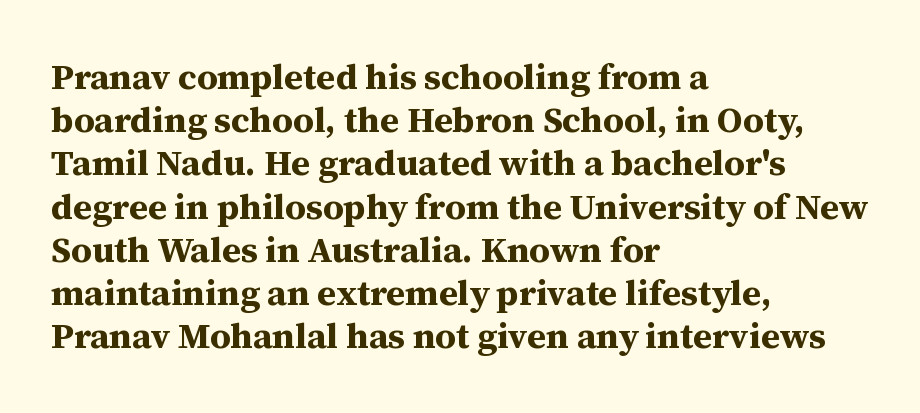
Q: Is the text bold? A: Yes.
Q: Is the text italic (slanted)? A: No, it is upright.
Q: Is the typeface a serif or a sans-serif typeface? A: Serif.
Q: Is the text underlined? A: No.
Q: How is the paragraph aligned? A: Left-aligned.
Q: Is the spacing between letters normal or unusually wide? A: Normal.
Q: Width (condensed, normal, or wide)? A: Normal.
Q: Stroke contrast? A: Medium.
Q: x-height? A: Medium.
Q: Monospaced? A: No.
